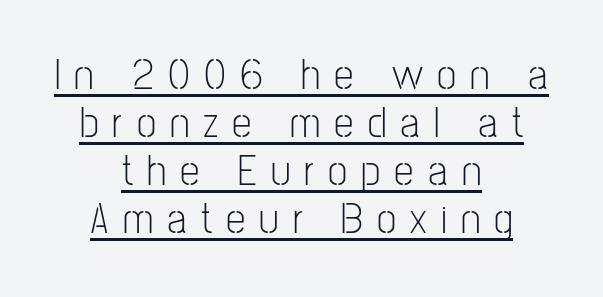
The cut favours lightness, reaching ordinary text weight at its darkest. Caption: expanded tracking, letters set apart. Regarding serifs, this sample does without them. Looks like someone drew a line under every word here. The face used here is proportionally spaced, like ordinary book or web type.
